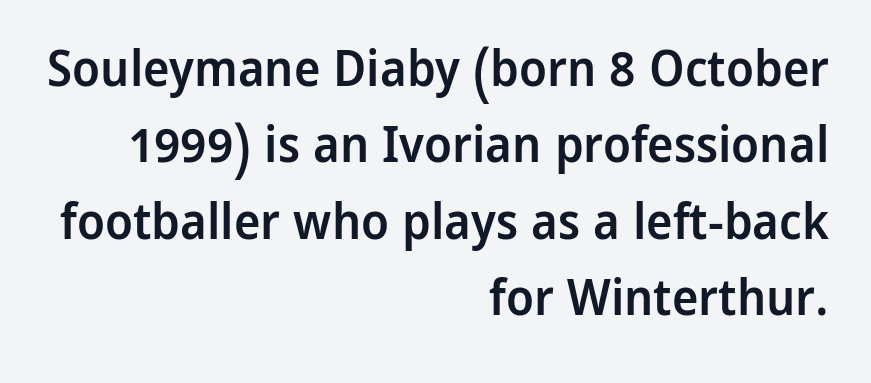
The image shows 50 px semibold sans-serif type, upright; set right-aligned, normal line spacing (1.53x), normal letter spacing, not underlined; low stroke contrast and a medium x-height.
